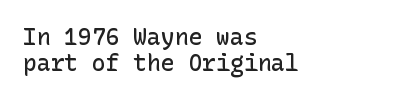
The image shows 23 px text type, upright; set left-aligned, tight line spacing (1.12x), normal letter spacing, not underlined.
